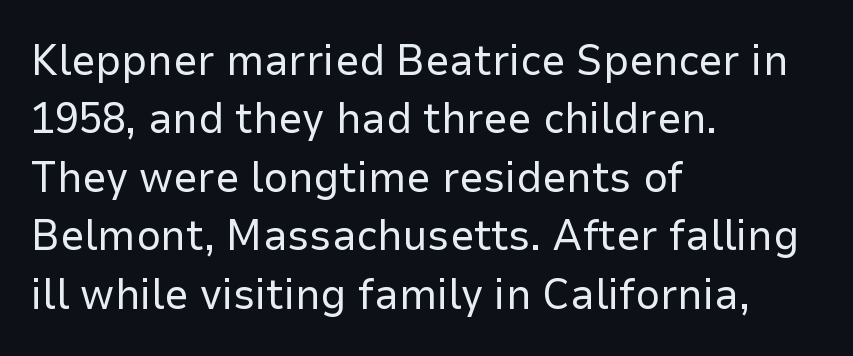
The image shows 43 px regular-weight sans-serif type, upright; set left-aligned, normal line spacing (1.36x), normal letter spacing, not underlined; low stroke contrast and a medium x-height.
